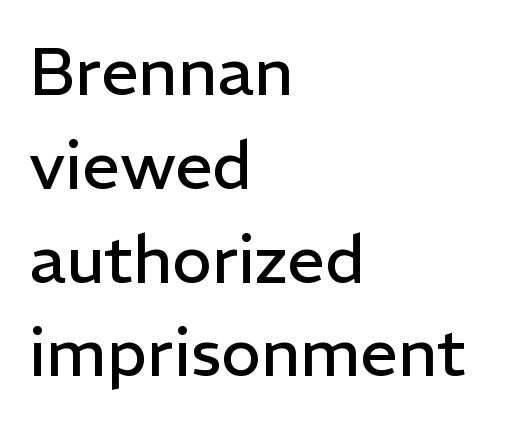
Each new line begins a customary step beneath the previous one. Is the letter spacing exaggerated? No — it looks like the ordinary default. Each row of text sits above clean, open space. A classic flush-left, rag-right setting is used for this passage. Vertical stems look standard width or narrower in stroke.
